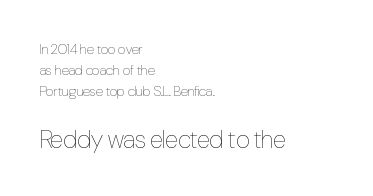
The image shows 25 px text type, upright; set left-aligned, normal line spacing (1.49x), normal letter spacing, not underlined; the second (bottom) block is 1.79x larger.
